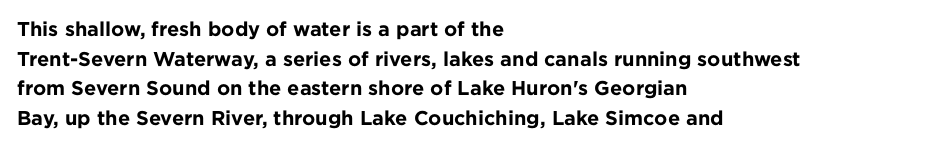
The rendering uses a bold face; every stroke is thick and dark. Compared with a centered layout, this one pins lines to the left instead. Underline: absent. In terms of letterspacing, this is plain default setting. Italic: no, the glyphs are upright roman. How would I describe the line gaps? Plain and ordinary.
